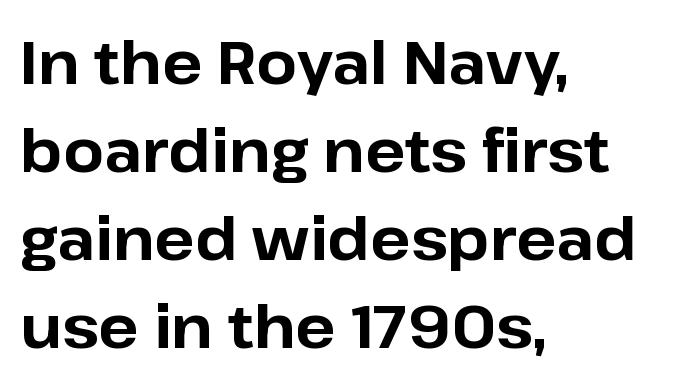
Q: Is the text bold? A: Yes.
Q: Is the text italic (slanted)? A: No, it is upright.
Q: Is the typeface a serif or a sans-serif typeface? A: Sans-serif.
Q: Is the text underlined? A: No.
Q: How is the paragraph aligned? A: Left-aligned.
Q: Is the spacing between letters normal or unusually wide? A: Normal.
Q: Is the spacing between lines tight, normal or loose? A: Normal.
Q: Width (condensed, normal, or wide)? A: Normal.
Q: Stroke contrast? A: Low.
Q: x-height? A: Medium.
Q: Monospaced? A: No.
